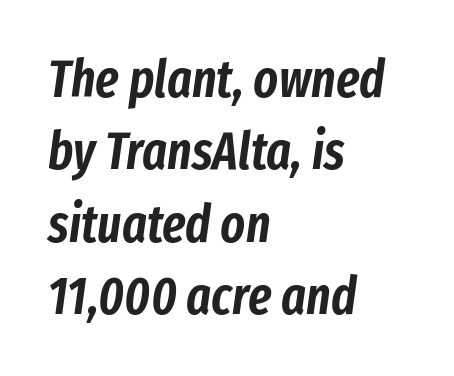
The image shows 52 px condensed type, italic (leaning right); set left-aligned, normal line spacing (1.39x), normal letter spacing, not underlined; low stroke contrast and a medium x-height.
